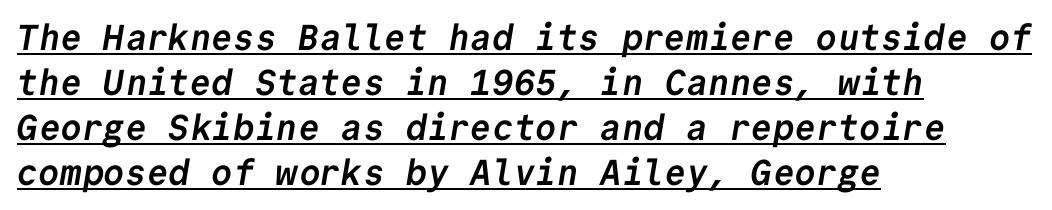
The image shows 36 px semibold sans-serif type, monospaced; set left-aligned, normal line spacing (1.25x), normal letter spacing, underlined; low stroke contrast and a medium x-height.
